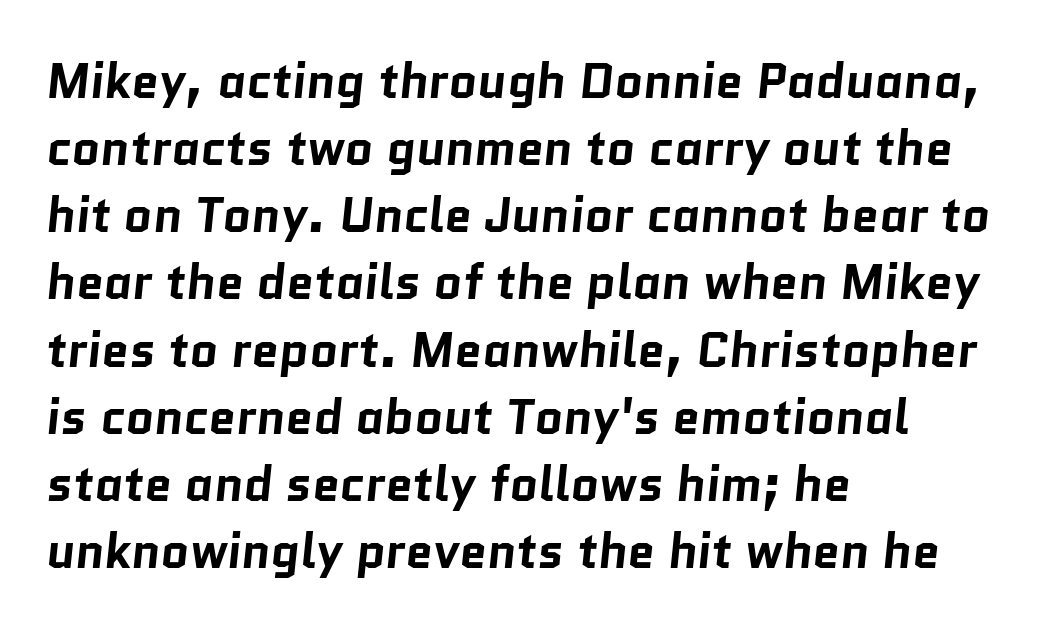
Q: Is the text bold? A: Yes.
Q: Is the typeface a serif or a sans-serif typeface? A: Sans-serif.
Q: Is the text underlined? A: No.
Q: How is the paragraph aligned? A: Left-aligned.
Q: Is the spacing between letters normal or unusually wide? A: Normal.
Q: Is the spacing between lines tight, normal or loose? A: Normal.
Q: Width (condensed, normal, or wide)? A: Normal.
Q: Stroke contrast? A: Low.
Q: x-height? A: Medium.
Q: Monospaced? A: No.
